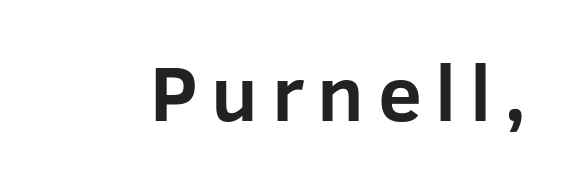
These lines are rendered in a variable-pitch font. Has an underline been added? It has not. The characters display no serif detailing; their extremities are plain. Heavy, bold letterforms. The lettering holds an erect, upright posture throughout.
